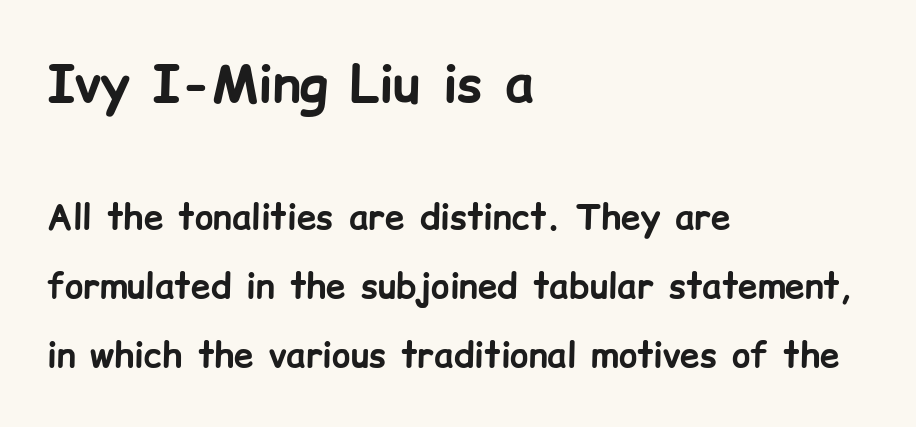
The image shows 52 px bold sans-serif type, upright; set left-aligned, loose line spacing (1.98x), normal letter spacing, not underlined; the first (top) block is 1.49x larger; low stroke contrast and a medium x-height.
